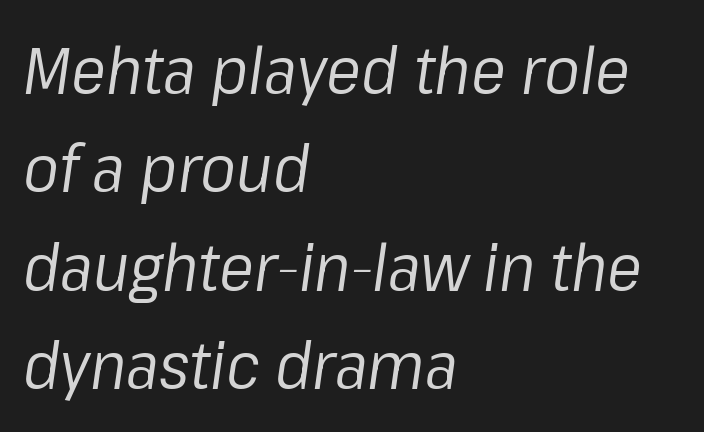
Q: Is the text bold? A: No.
Q: Is the text italic (slanted)? A: Yes, it leans right by about 8 degrees.
Q: Is the text underlined? A: No.
Q: How is the paragraph aligned? A: Left-aligned.
Q: Is the spacing between letters normal or unusually wide? A: Normal.
Q: Is the spacing between lines tight, normal or loose? A: Normal.
Q: Width (condensed, normal, or wide)? A: Normal.
Q: Stroke contrast? A: Low.
Q: x-height? A: Medium.
Q: Monospaced? A: No.
